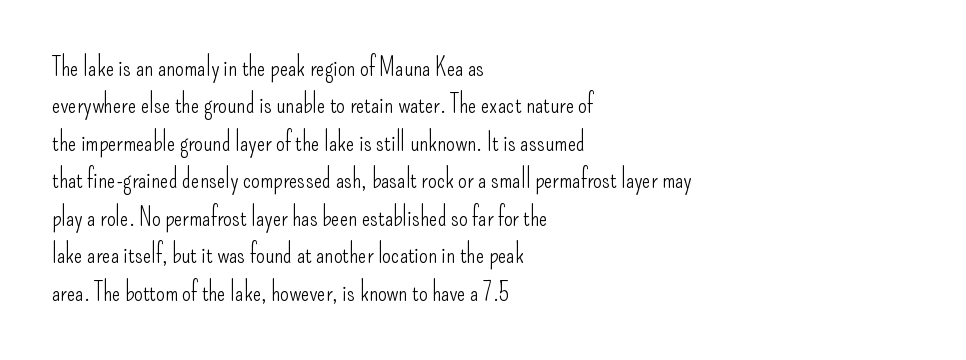
Q: Is the text bold? A: No.
Q: Is the text italic (slanted)? A: No, it is upright.
Q: Is the text underlined? A: No.
Q: How is the paragraph aligned? A: Left-aligned.
Q: Is the spacing between letters normal or unusually wide? A: Normal.
Q: Is the spacing between lines tight, normal or loose? A: Normal.
